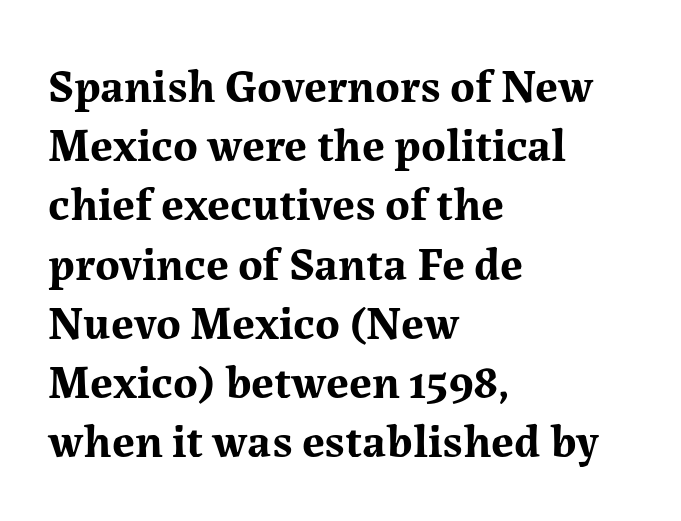
{"serif": "yes", "italic": "no", "bold": "yes", "weight": "bold", "width": "normal", "stroke_contrast": "medium", "x_height": "medium", "monospaced": "no", "underline": "no", "align": "left", "line_spacing": "normal", "line_spacing_ratio": 1.26, "letter_spacing": "normal", "letter_spacing_em": 0.0, "glyph_px": 47}
